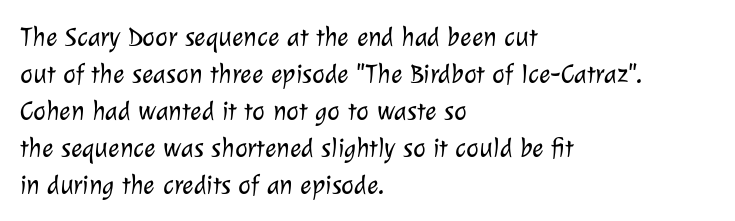
The passage shown is not underscored anywhere. The typesetter chose a ragged-right arrangement here. Letters have the restrained weight of plain body copy at most. Default kerning and tracking; the words read as compact shapes.
